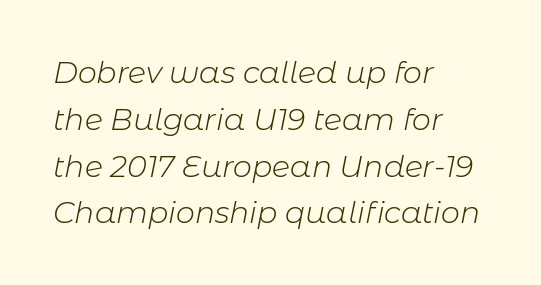
Q: Is the text bold? A: No.
Q: Is the text italic (slanted)? A: Yes, it leans right by about 11 degrees.
Q: Is the text underlined? A: No.
Q: How is the paragraph aligned? A: Left-aligned.
Q: Is the spacing between letters normal or unusually wide? A: Normal.
Q: Is the spacing between lines tight, normal or loose? A: Normal.
Q: Width (condensed, normal, or wide)? A: Normal.
Q: Stroke contrast? A: Low.
Q: x-height? A: Medium.
Q: Monospaced? A: No.
